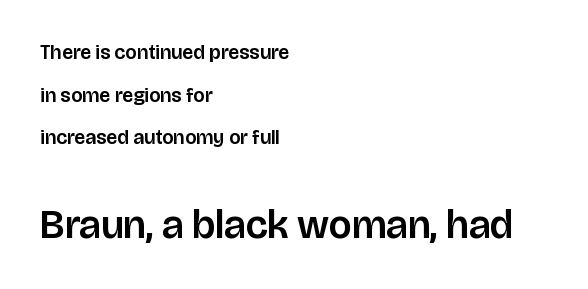
The later block is typeset at a bigger size than the earlier block. In terms of letterspacing, this is plain default setting. This is sans-serif lettering, the kind often seen on screens and signage. Does the lettering tilt? It doesn't — this is upright. You could fit nearly another row in the gap between these rows.
